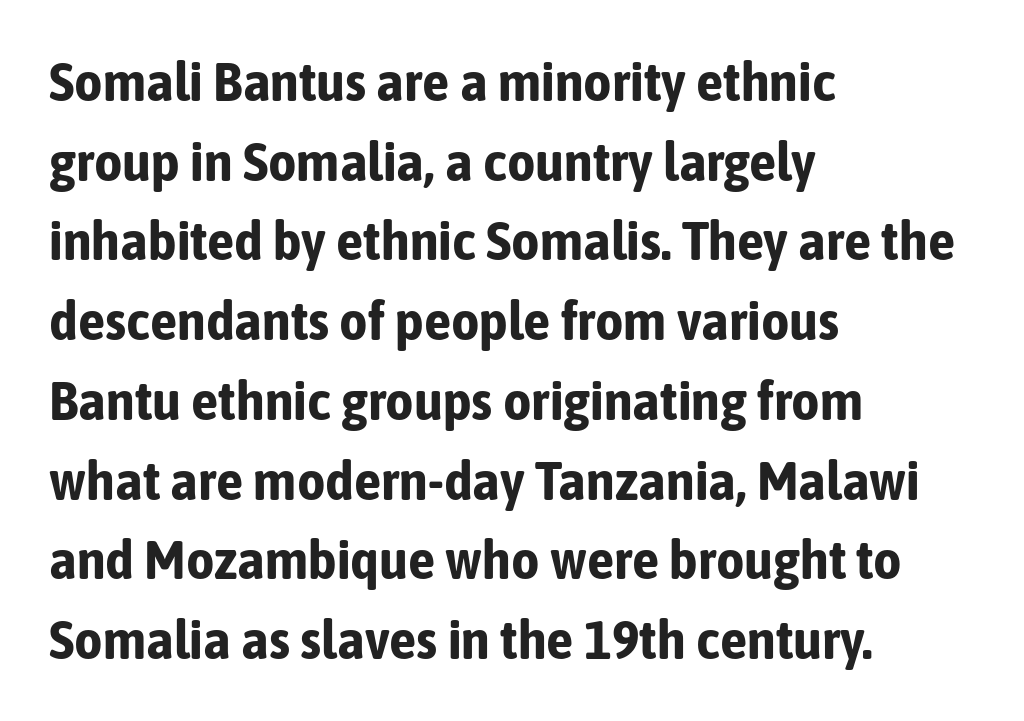
Q: Is the text bold? A: Yes.
Q: Is the text italic (slanted)? A: No, it is upright.
Q: Is the typeface a serif or a sans-serif typeface? A: Sans-serif.
Q: Is the text underlined? A: No.
Q: How is the paragraph aligned? A: Left-aligned.
Q: Is the spacing between letters normal or unusually wide? A: Normal.
Q: Is the spacing between lines tight, normal or loose? A: Normal.
Q: Width (condensed, normal, or wide)? A: Condensed.
Q: Stroke contrast? A: Low.
Q: x-height? A: Medium.
Q: Monospaced? A: No.
